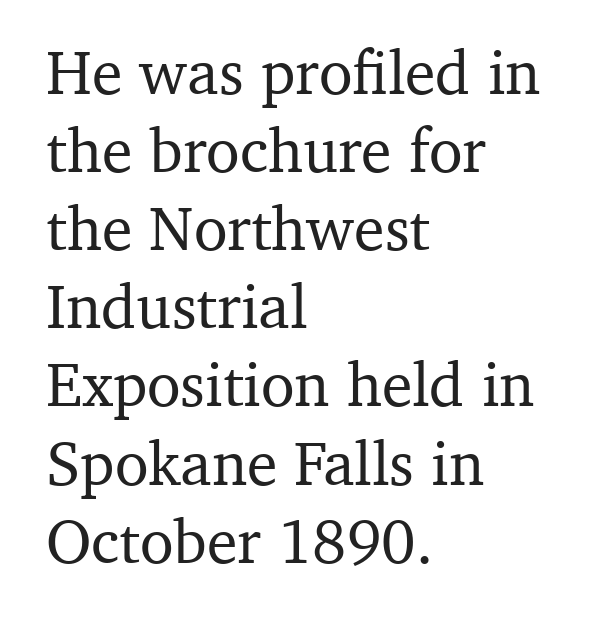
The image shows 62 px serif type, upright; set left-aligned, normal line spacing (1.26x), normal letter spacing, not underlined; medium stroke contrast and a medium x-height.
